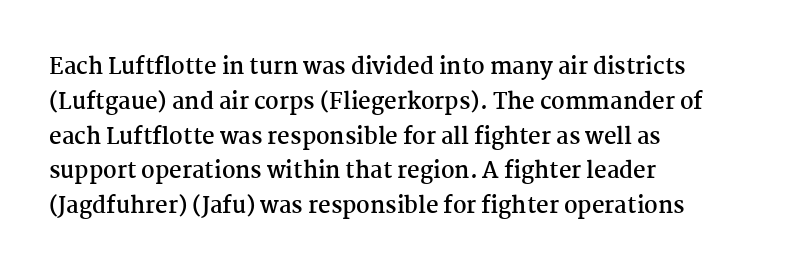
One-word summary of the alignment: left. Characters remain perfectly vertical along every line. Words float on clear page, feet unadorned. Look at the tracking — it's just the regular setting, nothing added.
